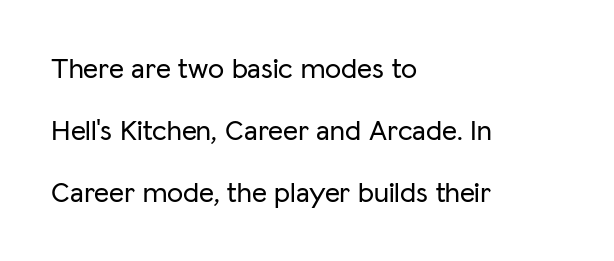
Q: Is the text italic (slanted)? A: No, it is upright.
Q: Is the typeface a serif or a sans-serif typeface? A: Sans-serif.
Q: Is the text underlined? A: No.
Q: How is the paragraph aligned? A: Left-aligned.
Q: Is the spacing between letters normal or unusually wide? A: Normal.
Q: Is the spacing between lines tight, normal or loose? A: Loose.
Q: Width (condensed, normal, or wide)? A: Normal.
Q: Stroke contrast? A: Low.
Q: x-height? A: Medium.
Q: Monospaced? A: No.
